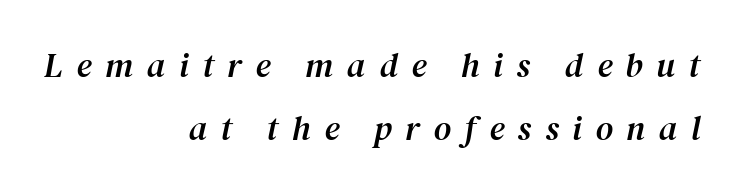
The image shows 34 px serif type, italic (leaning right); set right-aligned, line spacing 1.86x, unusually wide letter spacing (+0.4 em), not underlined; medium stroke contrast and a medium x-height.
